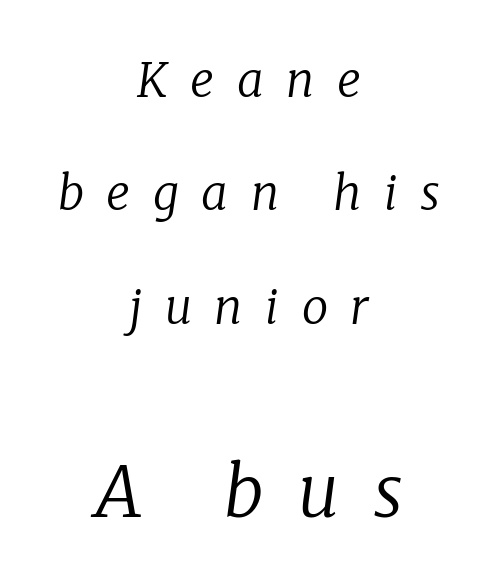
Q: Is the text bold? A: No.
Q: Is the text italic (slanted)? A: Yes, it leans right by about 8 degrees.
Q: Is the typeface a serif or a sans-serif typeface? A: Serif.
Q: Is the text underlined? A: No.
Q: How is the paragraph aligned? A: Centered.
Q: Is the spacing between letters normal or unusually wide? A: Unusually wide.
Q: Is the spacing between lines tight, normal or loose? A: Loose.
Q: Which block of text is set in a larger size, the first (top) or the second (bottom)? A: The second (bottom) one.
Q: Width (condensed, normal, or wide)? A: Normal.
Q: Stroke contrast? A: Low.
Q: x-height? A: Medium.
Q: Monospaced? A: No.
